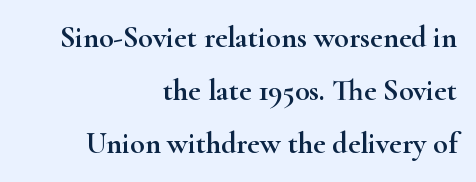
Do the letters lean? They stand straight. Letterform terminals end in serifs throughout the passage. Right-aligned paragraph, ragged on the left. Character widths vary here, with narrow letters taking less room than wide ones. What stands out about the letter spacing? Nothing — it is the standard amount.
